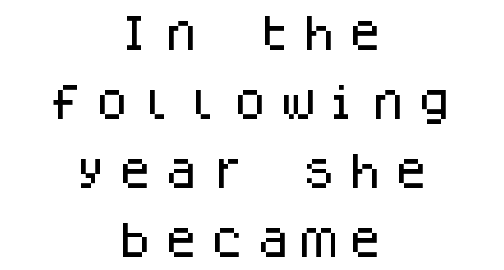
Q: Is the text italic (slanted)? A: No, it is upright.
Q: Is the typeface a serif or a sans-serif typeface? A: Sans-serif.
Q: Is the text underlined? A: No.
Q: How is the paragraph aligned? A: Centered.
Q: Is the spacing between letters normal or unusually wide? A: Unusually wide.
Q: Width (condensed, normal, or wide)? A: Normal.
Q: Stroke contrast? A: Low.
Q: x-height? A: Large.
Q: Monospaced? A: Yes.
